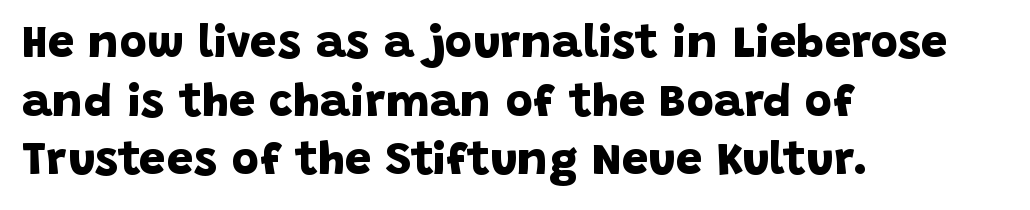
Does extra space separate the letters? No, they use regular spacing. The setting favours the left margin, as ordinary paragraphs usually do. These lines are rendered in a variable-pitch font. The rows are spaced the way most documents space them. Nothing sits at the stroke ends, so this counts as sans-serif.
